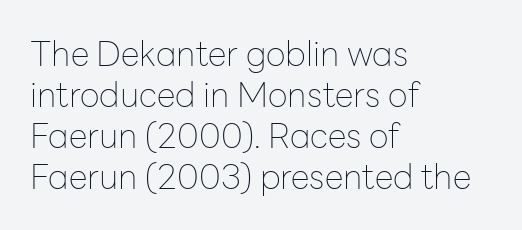
{"serif": "no", "italic": "no", "bold": "no", "weight": "thin", "width": "normal", "stroke_contrast": "low", "x_height": "medium", "monospaced": "no", "underline": "no", "align": "left", "line_spacing_ratio": 1.21, "letter_spacing": "normal", "letter_spacing_em": 0.0, "glyph_px": 34}
